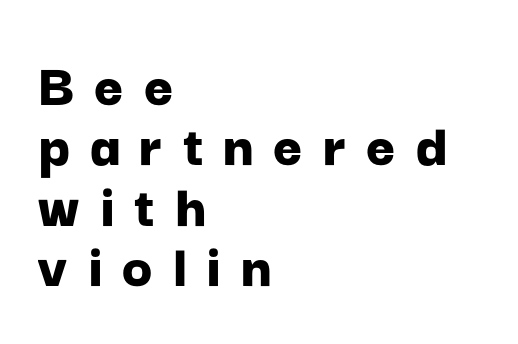
A typesetter would call this proportional, since set widths differ per character. The lines are quadded left. Has an underline been added? It has not. Regarding serifs, this sample does without them. Every character sits straight up, as roman type does. The passage shown stacks its lines with hardly any gap.
